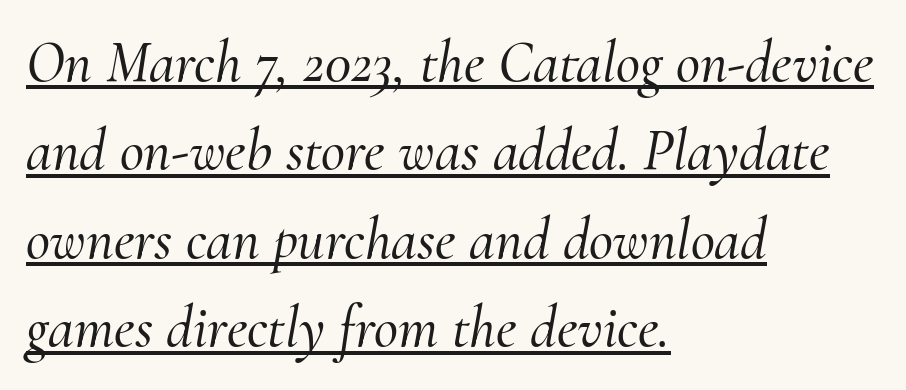
The image shows 59 px serif type, italic (leaning right); set left-aligned, normal line spacing (1.5x), normal letter spacing, underlined; medium stroke contrast and a small x-height.
